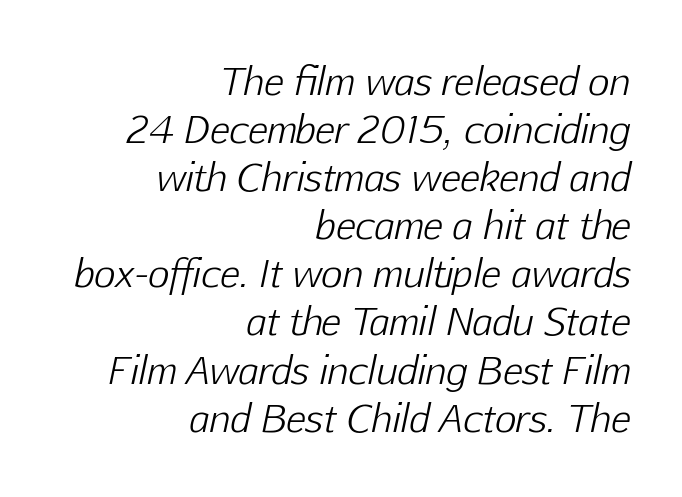
Q: Is the text bold? A: No.
Q: Is the text italic (slanted)? A: Yes, it leans right by about 12 degrees.
Q: Is the text underlined? A: No.
Q: How is the paragraph aligned? A: Right-aligned.
Q: Is the spacing between letters normal or unusually wide? A: Normal.
Q: Is the spacing between lines tight, normal or loose? A: Normal.
Q: Width (condensed, normal, or wide)? A: Normal.
Q: Stroke contrast? A: Low.
Q: x-height? A: Medium.
Q: Monospaced? A: No.
